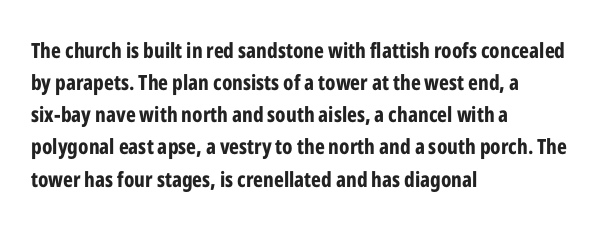
Q: Is the text bold? A: Yes.
Q: Is the text italic (slanted)? A: No, it is upright.
Q: Is the text underlined? A: No.
Q: How is the paragraph aligned? A: Left-aligned.
Q: Is the spacing between letters normal or unusually wide? A: Normal.
Q: Is the spacing between lines tight, normal or loose? A: Normal.
